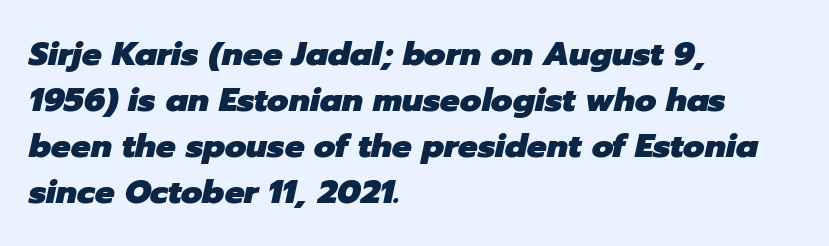
{"italic": "yes", "lean": "right", "slant_degrees": 12, "bold": "yes", "weight": "heavy", "width": "normal", "stroke_contrast": "low", "x_height": "medium", "monospaced": "no", "underline": "no", "align": "left", "line_spacing": "normal", "line_spacing_ratio": 1.39, "letter_spacing": "normal", "letter_spacing_em": 0.0, "glyph_px": 33}
